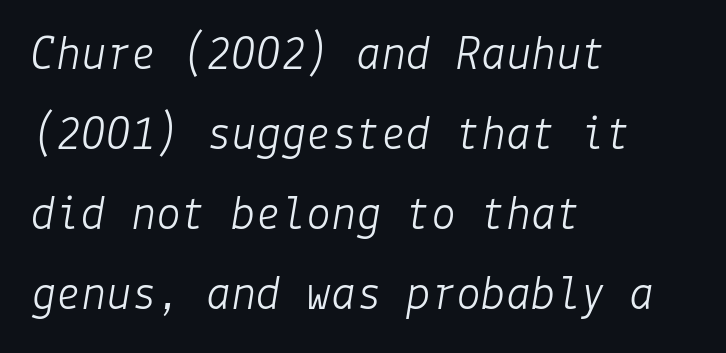
{"italic": "yes", "lean": "right", "slant_degrees": 9, "bold": "no", "weight": "light", "width": "normal", "stroke_contrast": "low", "x_height": "medium", "underline": "no", "align": "left", "line_spacing": "normal", "line_spacing_ratio": 1.6, "letter_spacing": "normal", "letter_spacing_em": 0.0, "glyph_px": 50}
